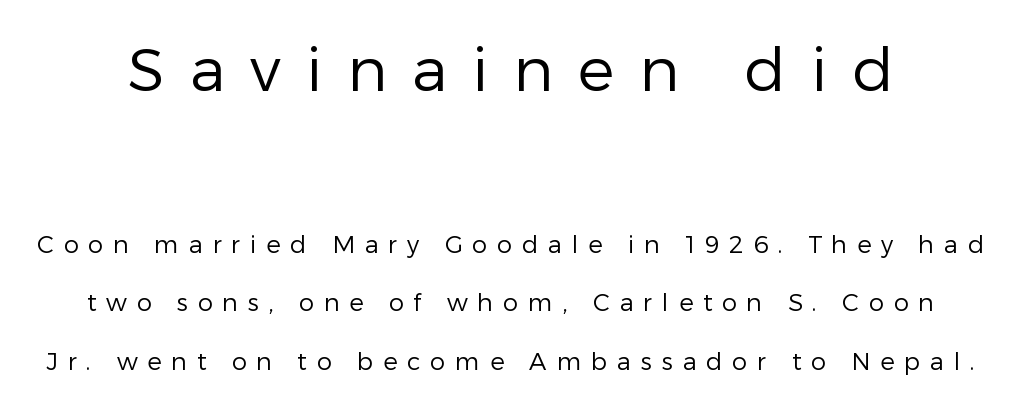
Q: Is the text bold? A: No.
Q: Is the text italic (slanted)? A: No, it is upright.
Q: Is the typeface a serif or a sans-serif typeface? A: Sans-serif.
Q: Is the text underlined? A: No.
Q: Is the spacing between letters normal or unusually wide? A: Unusually wide.
Q: Is the spacing between lines tight, normal or loose? A: Loose.
Q: Which block of text is set in a larger size, the first (top) or the second (bottom)? A: The first (top) one.
Q: Width (condensed, normal, or wide)? A: Normal.
Q: Stroke contrast? A: Low.
Q: x-height? A: Medium.
Q: Monospaced? A: No.
